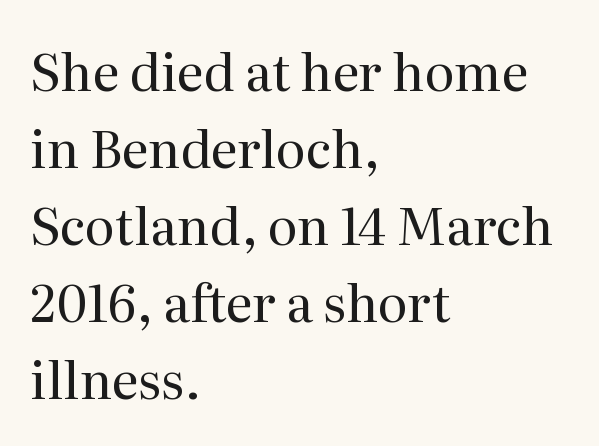
{"serif": "yes", "italic": "no", "bold": "no", "weight": "regular", "width": "normal", "stroke_contrast": "medium", "x_height": "medium", "monospaced": "no", "underline": "no", "align": "left", "line_spacing": "normal", "line_spacing_ratio": 1.51, "letter_spacing": "normal", "letter_spacing_em": 0.0, "glyph_px": 51}
